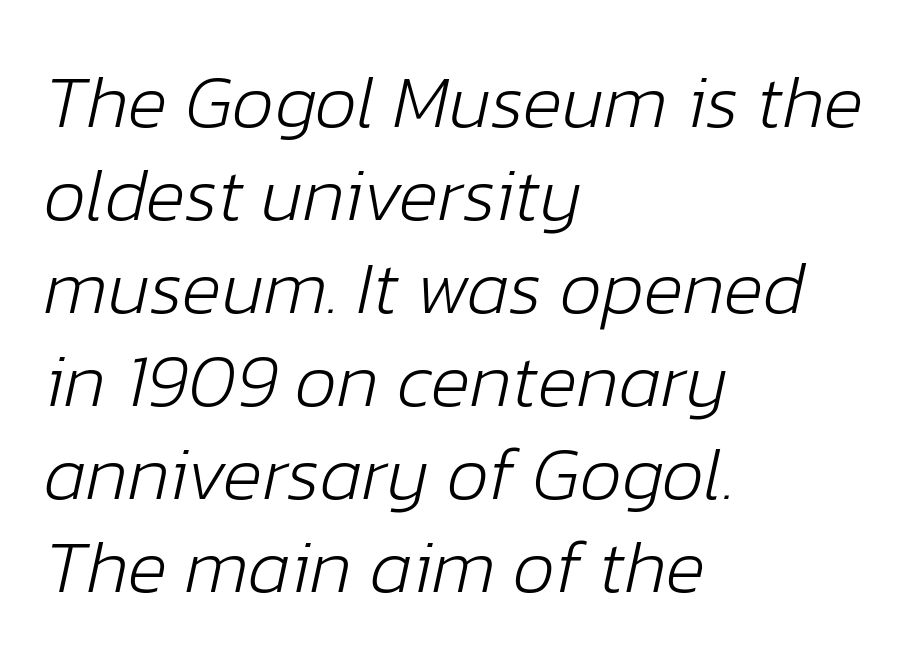
Q: Is the text bold? A: No.
Q: Is the text italic (slanted)? A: Yes, it leans right by about 12 degrees.
Q: Is the text underlined? A: No.
Q: How is the paragraph aligned? A: Left-aligned.
Q: Is the spacing between letters normal or unusually wide? A: Normal.
Q: Width (condensed, normal, or wide)? A: Normal.
Q: Stroke contrast? A: Low.
Q: x-height? A: Medium.
Q: Monospaced? A: No.
